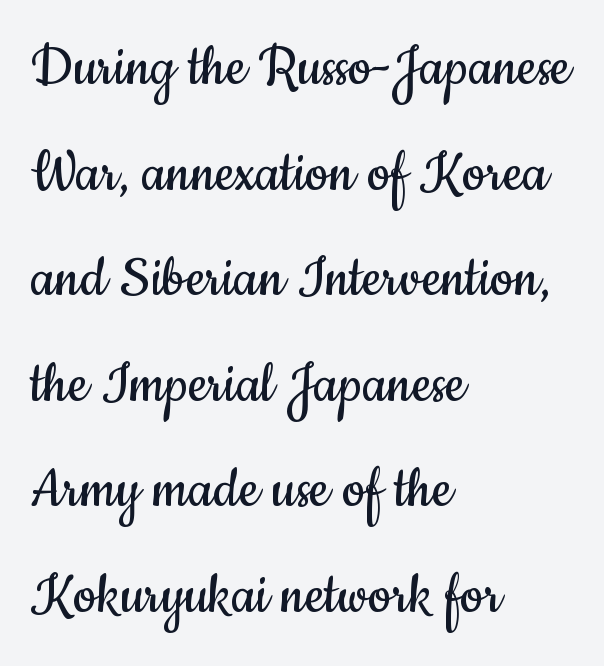
{"serif": "no", "bold": "no", "weight": "regular", "width": "condensed", "stroke_contrast": "low", "x_height": "small", "monospaced": "no", "underline": "no", "align": "left", "line_spacing": "normal", "line_spacing_ratio": 1.6, "letter_spacing": "normal", "letter_spacing_em": 0.0, "glyph_px": 66}
